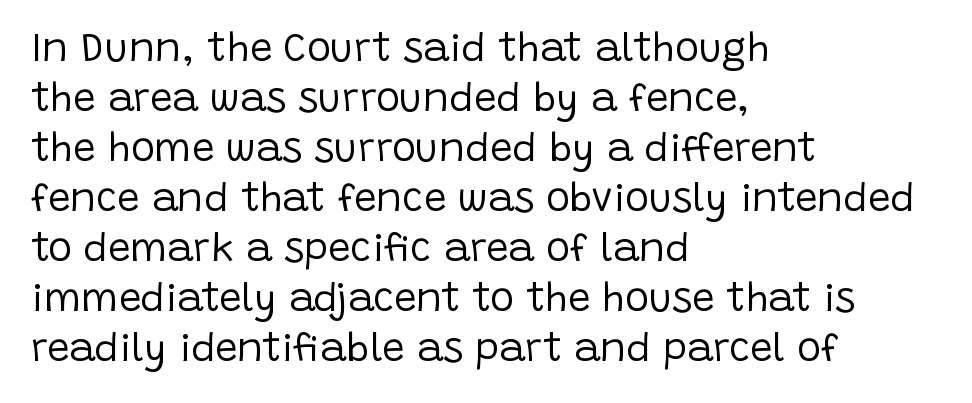
The type family on display is of the sans-serif kind. You can tell it's not italic because the verticals are truly vertical. Reading down the block, your eye returns to a fixed left position each line. The space beneath each line is pristine and unruled. Here the designer chose a conventional face with non-uniform glyph widths.
